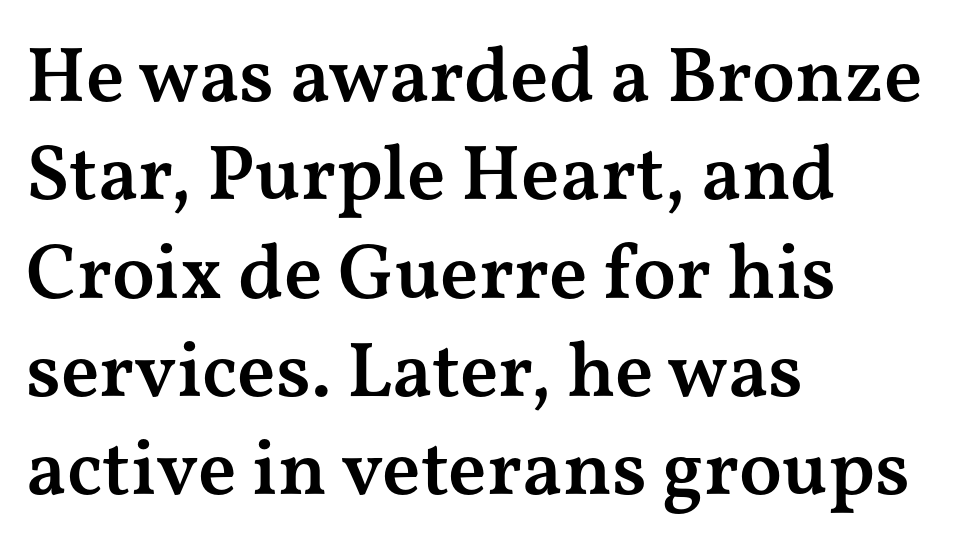
{"serif": "yes", "italic": "no", "bold": "semi", "weight": "semibold", "width": "wide", "stroke_contrast": "medium", "x_height": "medium", "monospaced": "no", "underline": "no", "align": "left", "line_spacing": "normal", "line_spacing_ratio": 1.26, "letter_spacing": "normal", "letter_spacing_em": 0.0, "glyph_px": 78}
